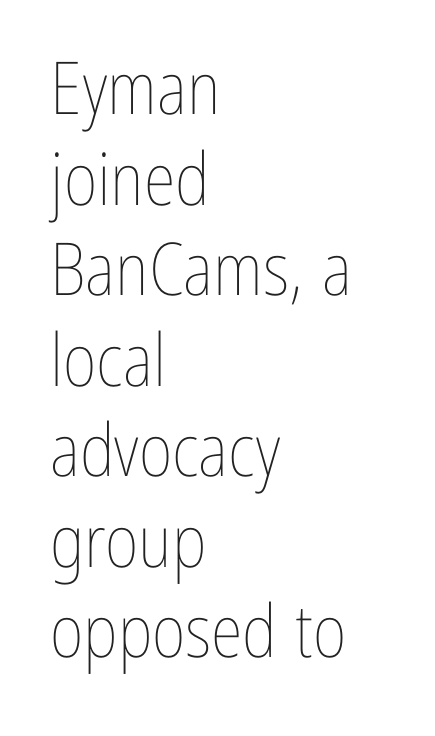
The image shows 73 px thin, condensed type, upright; set left-aligned, line spacing 1.24x, normal letter spacing, not underlined; low stroke contrast and a medium x-height.
